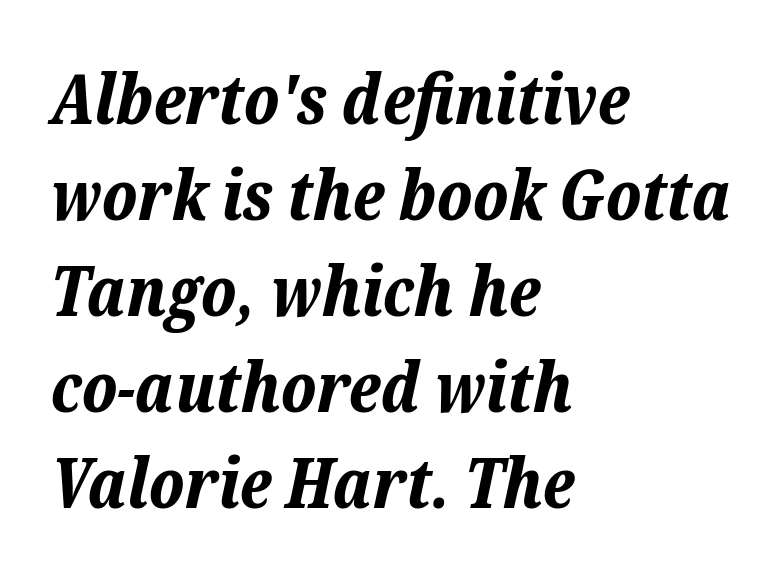
The image shows 69 px bold type, italic (leaning right); set left-aligned, normal line spacing (1.39x), normal letter spacing, not underlined; low stroke contrast and a medium x-height.
